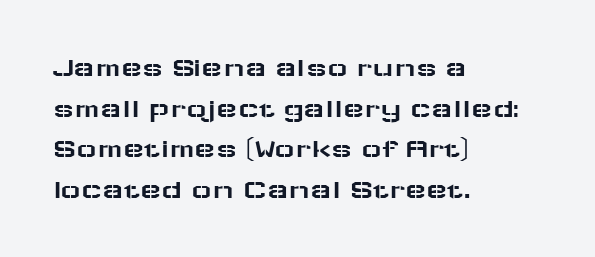
The image shows 28 px wide sans-serif type, upright; set left-aligned, normal line spacing (1.45x), normal letter spacing, not underlined; low stroke contrast and a medium x-height.
